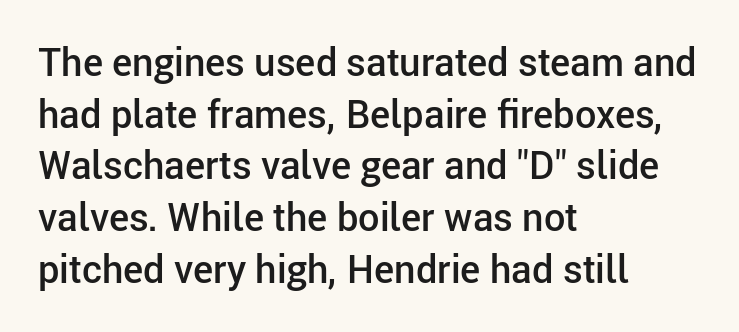
The font's upright variant was chosen for this text. These lines are composed in type without serifs. Evenly set lines give the paragraph a standard silhouette. The letters are semibold — heavier than regular but short of a full bold.
